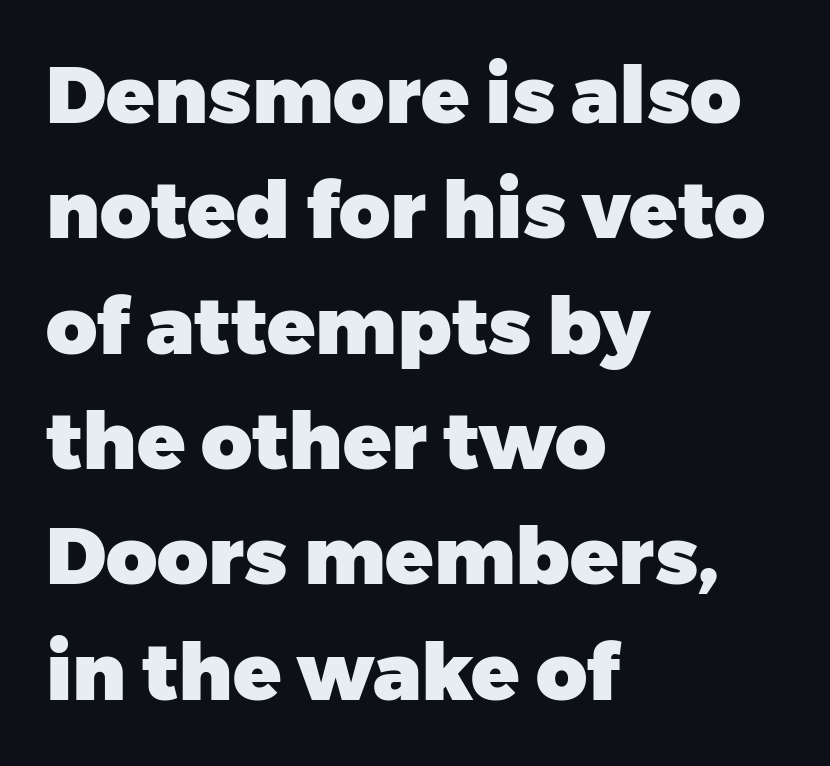
The image shows 79 px heavy sans-serif type, upright; set left-aligned, normal line spacing (1.46x), normal letter spacing, not underlined; low stroke contrast and a medium x-height.
